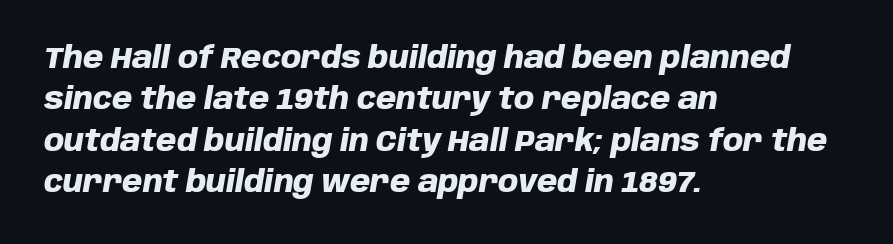
{"italic": "yes", "lean": "right", "slant_degrees": 10, "bold": "yes", "weight": "heavy", "width": "normal", "stroke_contrast": "low", "x_height": "large", "monospaced": "no", "underline": "no", "align": "left", "line_spacing": "normal", "line_spacing_ratio": 1.43, "letter_spacing": "normal", "letter_spacing_em": 0.0, "glyph_px": 29}
